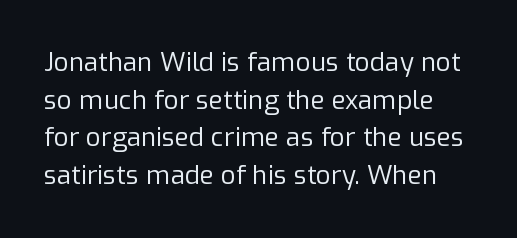
{"italic": "no", "bold": "no", "underline": "no", "line_spacing": "normal", "line_spacing_ratio": 1.45, "letter_spacing": "normal", "letter_spacing_em": 0.0, "glyph_px": 26}
